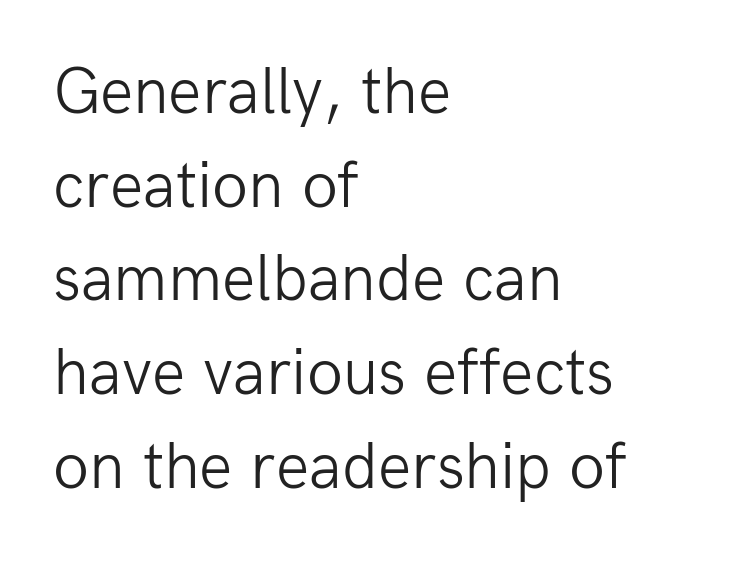
{"serif": "no", "italic": "no", "bold": "no", "weight": "light", "width": "normal", "stroke_contrast": "low", "x_height": "medium", "monospaced": "no", "underline": "no", "align": "left", "line_spacing": "normal", "line_spacing_ratio": 1.42, "letter_spacing": "normal", "letter_spacing_em": 0.0, "glyph_px": 66}
